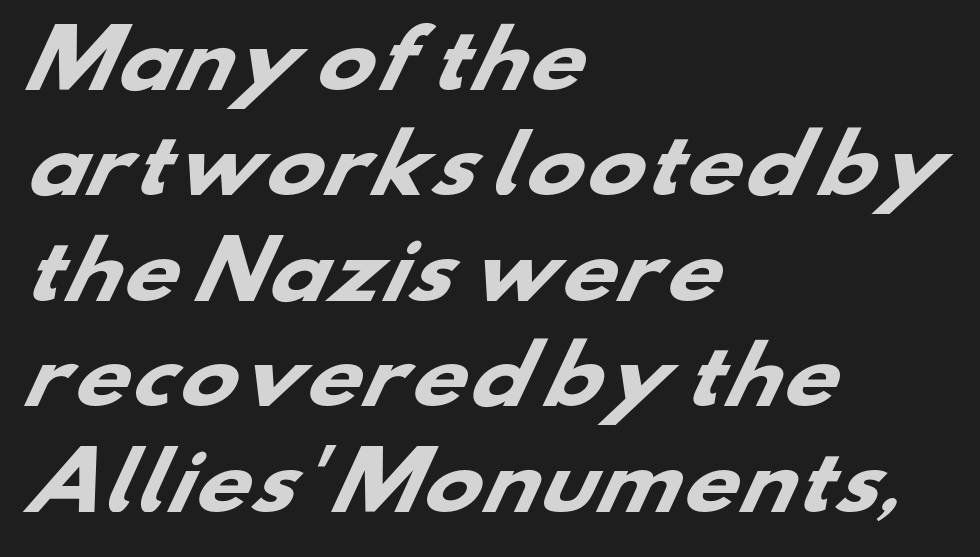
{"serif": "no", "bold": "yes", "weight": "heavy", "width": "wide", "stroke_contrast": "low", "x_height": "small", "monospaced": "no", "underline": "no", "align": "left", "line_spacing": "normal", "line_spacing_ratio": 1.37, "letter_spacing": "normal", "letter_spacing_em": 0.0, "glyph_px": 77}
